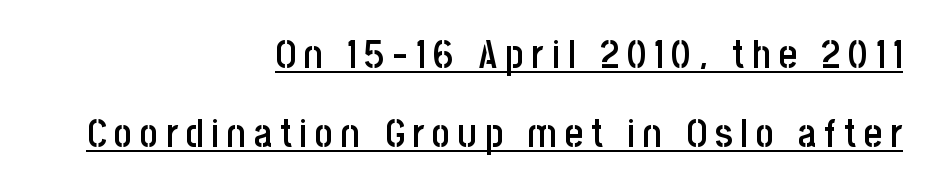
{"serif": "no", "italic": "no", "bold": "semi", "weight": "semibold", "width": "condensed", "stroke_contrast": "low", "x_height": "large", "monospaced": "no", "underline": "yes", "align": "right", "line_spacing": "loose", "line_spacing_ratio": 2.03, "letter_spacing": "wide", "letter_spacing_em": 0.2, "glyph_px": 39}
